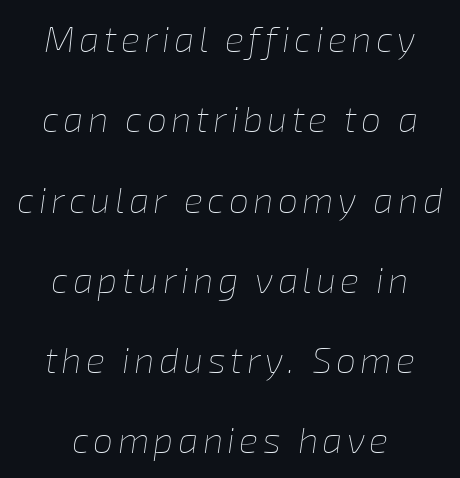
These lines were composed using italics. The space directly below the letters is spotless. Rows of type keep a wide berth in the vertical direction. Do the characters align in a grid? No, the font is proportional. One-word summary of the alignment: center.
